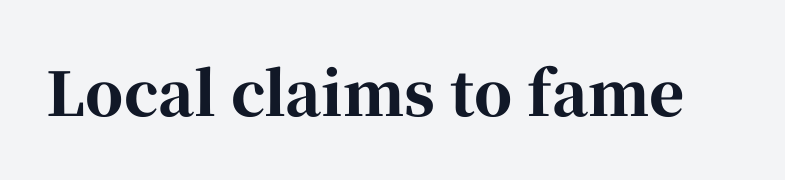
The image shows 60 px bold serif type, upright; set normal letter spacing, not underlined; high stroke contrast and a medium x-height.
